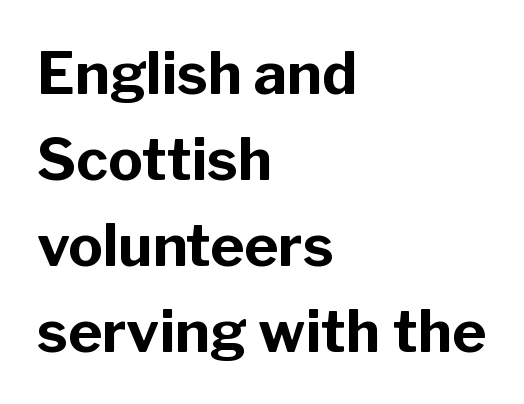
The image shows 58 px bold sans-serif type, upright; set left-aligned, normal line spacing (1.48x), normal letter spacing, not underlined; low stroke contrast and a medium x-height.
